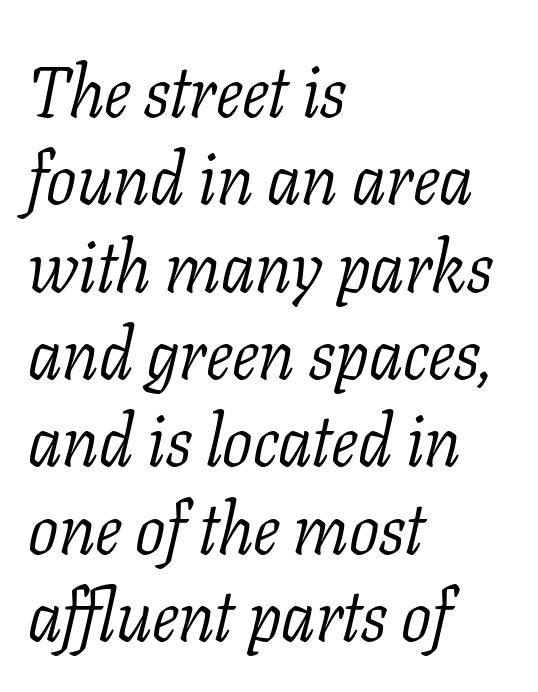
The rendering shows small feet on the letterforms — a serif design. You could not count columns in this text — the font is proportionally spaced. Heaviness? Minimal to ordinary, like unemphasized prose. The passage shown has conventional tracking throughout.
